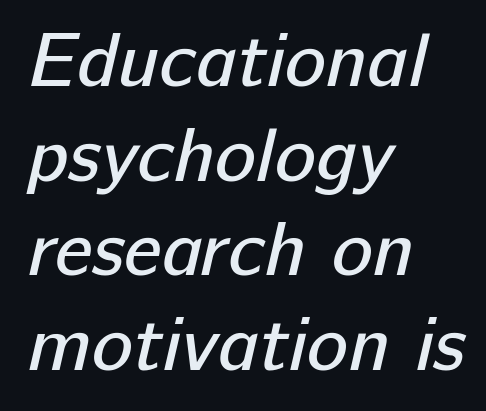
The image shows 77 px regular-weight sans-serif type; set left-aligned, line spacing 1.23x, normal letter spacing, not underlined; low stroke contrast and a medium x-height.
